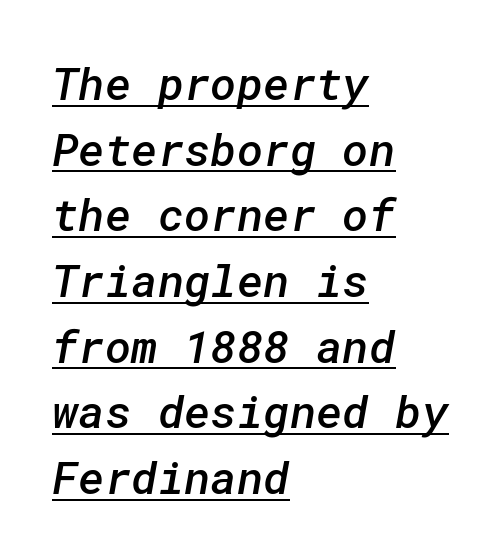
Compared with typical paragraphs, the rows here are spaced about the same. What decoration does the sample have? An underline. No feet cap the strokes, marking this as sans-serif type. This rendering uses left alignment, leaving the right contour irregular.
